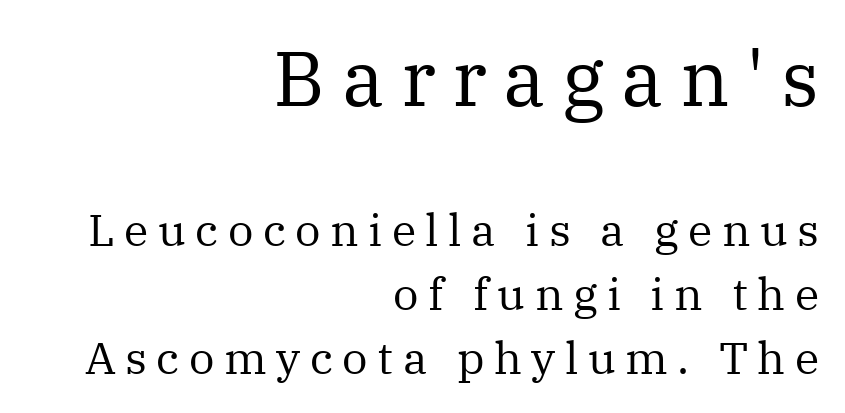
The image shows 78 px regular-weight serif type, upright; set right-aligned, normal line spacing (1.42x), unusually wide letter spacing (+0.21 em), not underlined; the first (top) block is 1.73x larger; medium stroke contrast and a medium x-height.
